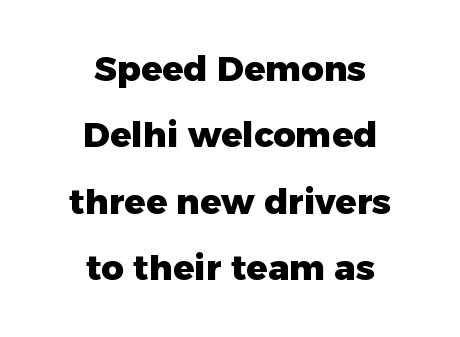
The image shows 35 px heavy sans-serif type, upright; set centered, loose line spacing (1.9x), normal letter spacing, not underlined; low stroke contrast and a medium x-height.
